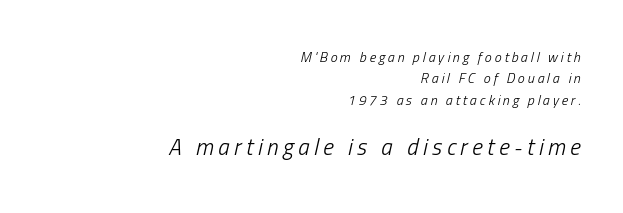
Q: Is the text bold? A: No.
Q: Is the text italic (slanted)? A: Yes, it leans right by about 13 degrees.
Q: Is the text underlined? A: No.
Q: How is the paragraph aligned? A: Right-aligned.
Q: Is the spacing between letters normal or unusually wide? A: Unusually wide.
Q: Is the spacing between lines tight, normal or loose? A: Normal.
Q: Which block of text is set in a larger size, the first (top) or the second (bottom)? A: The second (bottom) one.
